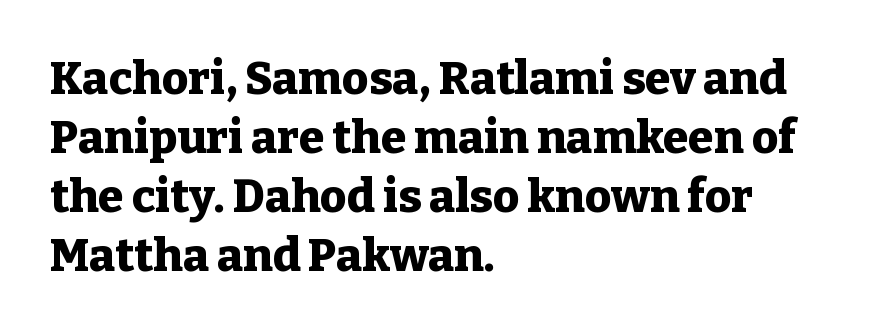
{"serif": "yes", "italic": "no", "bold": "yes", "weight": "heavy", "width": "normal", "stroke_contrast": "low", "x_height": "medium", "monospaced": "no", "underline": "no", "align": "left", "line_spacing": "normal", "line_spacing_ratio": 1.28, "letter_spacing": "normal", "letter_spacing_em": 0.0, "glyph_px": 46}
